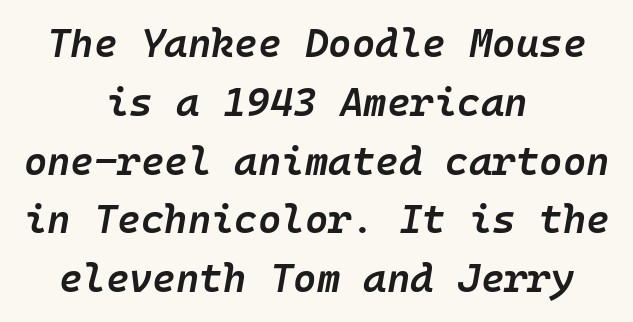
The image shows 40 px semibold type, italic (leaning right); set centered, normal line spacing (1.47x), normal letter spacing, not underlined; low stroke contrast and a medium x-height.
